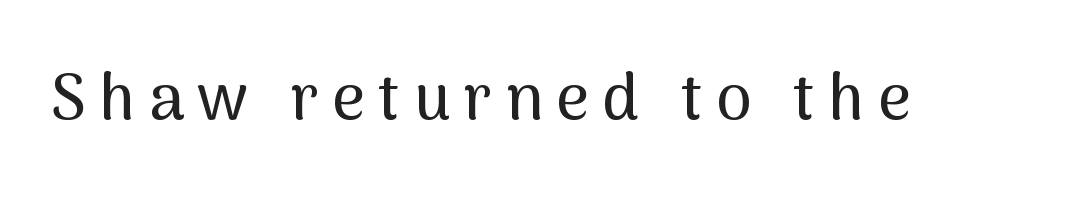
The image shows 64 px sans-serif type, upright; set unusually wide letter spacing (+0.21 em), not underlined; medium stroke contrast and a medium x-height.
